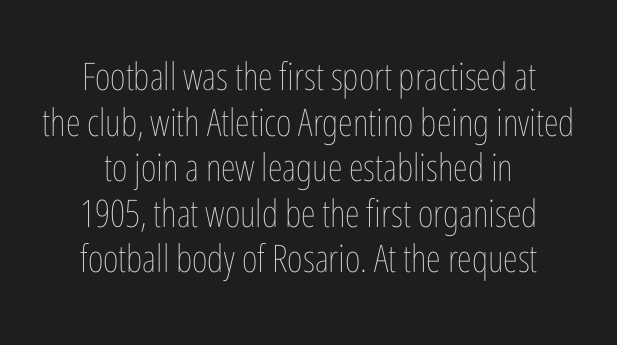
The font's upright variant was chosen for this text. Decoration check: the copy has no underline. The face used here is proportionally spaced, like ordinary book or web type. No letter is thick-stroked: the sample isn't bold.
